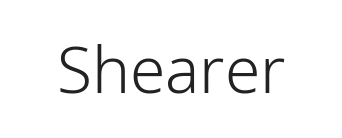
Underlining? Definitely not there. This sample has the flowing, uneven cadence of proportional lettering. Every character sits straight up, as roman type does. The cut favours lightness, reaching ordinary text weight at its darkest.
